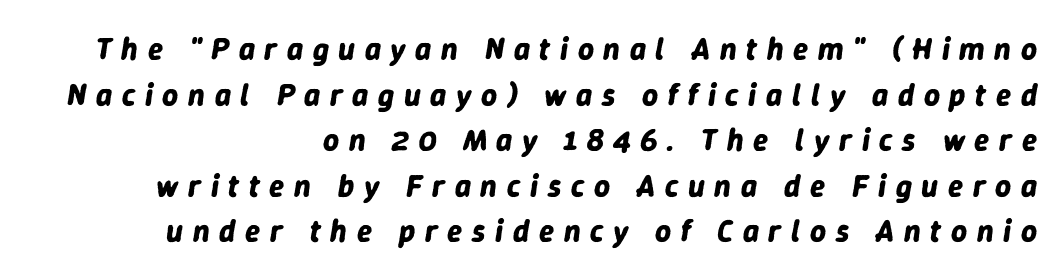
The image shows 31 px bold type, italic (leaning right); set right-aligned, normal line spacing (1.47x), unusually wide letter spacing (+0.31 em), not underlined; low stroke contrast and a medium x-height.
